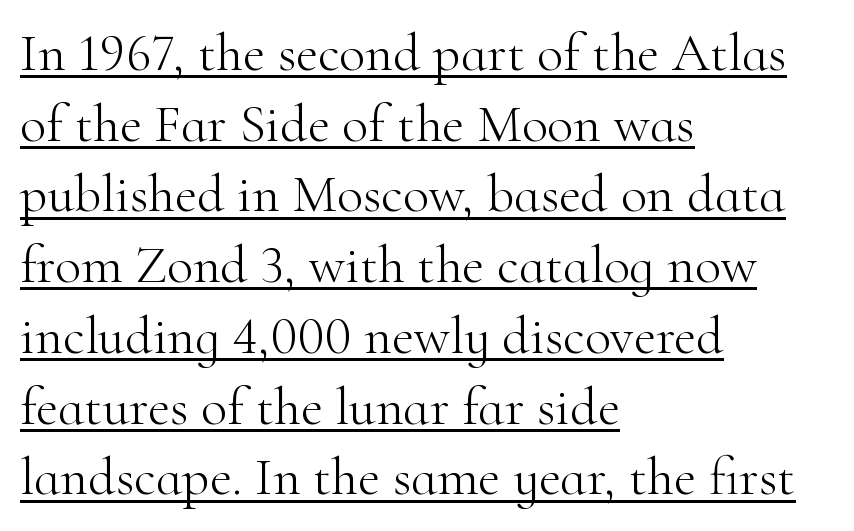
Q: Is the text bold? A: No.
Q: Is the text italic (slanted)? A: No, it is upright.
Q: Is the typeface a serif or a sans-serif typeface? A: Serif.
Q: Is the text underlined? A: Yes.
Q: How is the paragraph aligned? A: Left-aligned.
Q: Is the spacing between letters normal or unusually wide? A: Normal.
Q: Is the spacing between lines tight, normal or loose? A: Normal.
Q: Width (condensed, normal, or wide)? A: Normal.
Q: Stroke contrast? A: High.
Q: x-height? A: Small.
Q: Monospaced? A: No.
